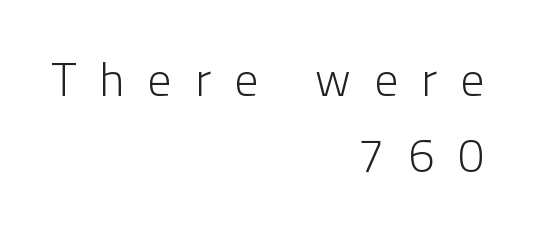
The image shows 47 px light sans-serif type, upright; set right-aligned, normal line spacing (1.62x), unusually wide letter spacing (+0.5 em), not underlined; low stroke contrast and a medium x-height.
